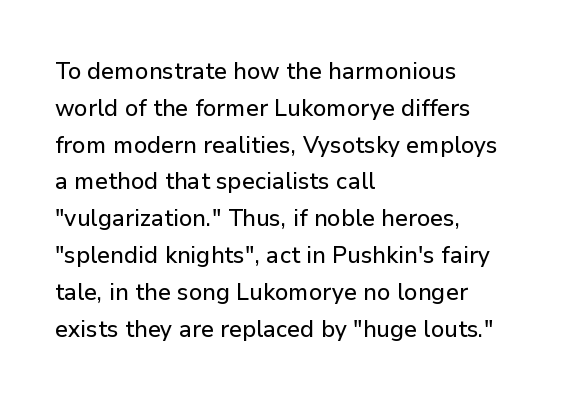
Q: Is the text italic (slanted)? A: No, it is upright.
Q: Is the text underlined? A: No.
Q: How is the paragraph aligned? A: Left-aligned.
Q: Is the spacing between letters normal or unusually wide? A: Normal.
Q: Is the spacing between lines tight, normal or loose? A: Normal.
